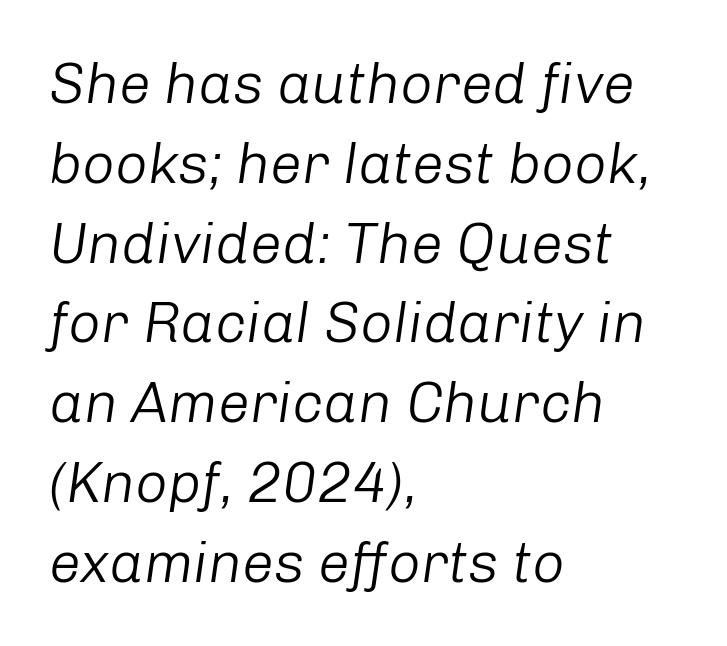
The rag falls on the right side of this text block. Students, observe: this is what conventionally led text looks like. Is the letter spacing exaggerated? No — it looks like the ordinary default. Emphasis-style slanted type is in use.
